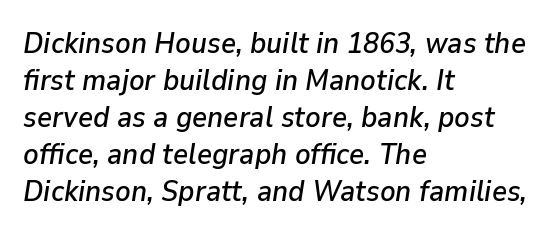
Would a proofreader flag this as italicized? Yes. This sample has the flowing, uneven cadence of proportional lettering. The space beneath each line is pristine and unruled. What stands out about the letter spacing? Nothing — it is the standard amount.
